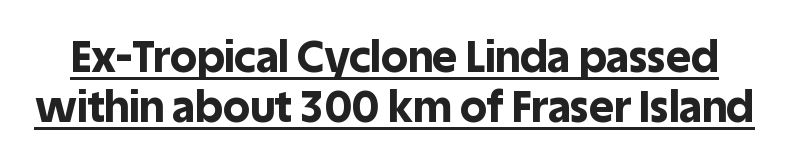
Is there any slant? The stems are plumb. On the weight axis this lands at bold, roughly 700. A continuous stroke trails under the words, as in a hyperlink. A typesetter would call this proportional, since set widths differ per character. How are the letters spaced? Ordinarily, with no added tracking. Regarding serifs, this sample does without them.
